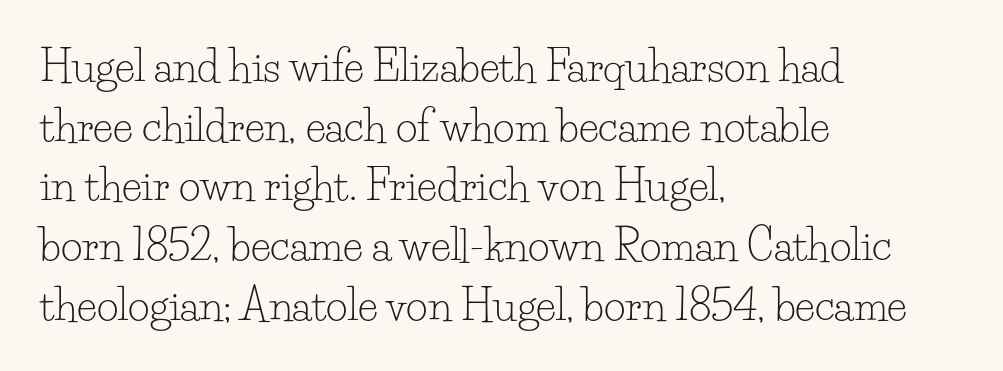
{"serif": "yes", "italic": "no", "bold": "no", "weight": "light", "width": "normal", "stroke_contrast": "low", "x_height": "small", "monospaced": "no", "underline": "no", "align": "left", "line_spacing": "normal", "line_spacing_ratio": 1.42, "letter_spacing": "normal", "letter_spacing_em": 0.0, "glyph_px": 42}
